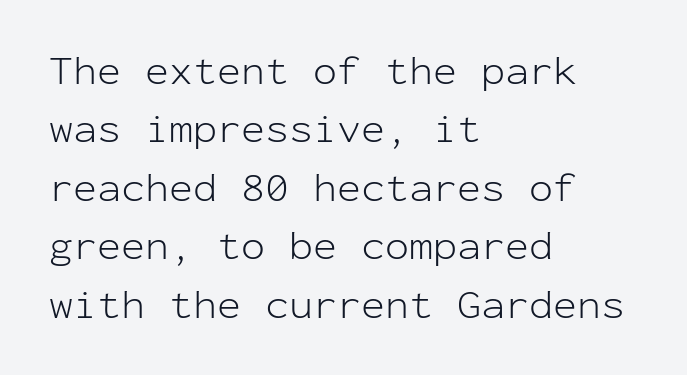
Q: Is the text bold? A: No.
Q: Is the text italic (slanted)? A: No, it is upright.
Q: Is the typeface a serif or a sans-serif typeface? A: Sans-serif.
Q: Is the text underlined? A: No.
Q: How is the paragraph aligned? A: Left-aligned.
Q: Is the spacing between letters normal or unusually wide? A: Normal.
Q: Is the spacing between lines tight, normal or loose? A: Normal.
Q: Width (condensed, normal, or wide)? A: Normal.
Q: Stroke contrast? A: Low.
Q: x-height? A: Medium.
Q: Monospaced? A: Yes.
